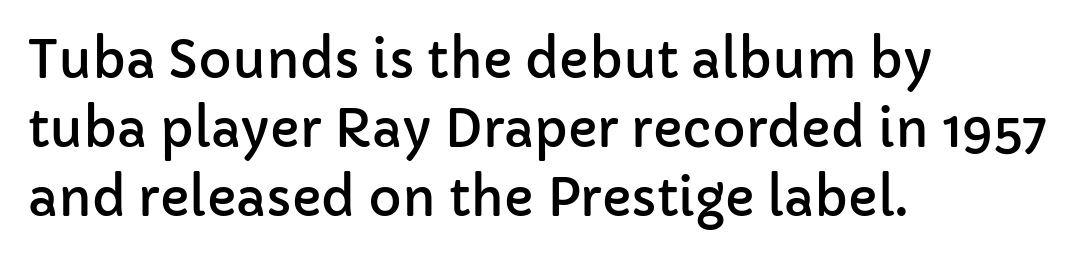
The image shows 51 px sans-serif type, upright; set left-aligned, normal line spacing (1.35x), normal letter spacing, not underlined; low stroke contrast and a medium x-height.
